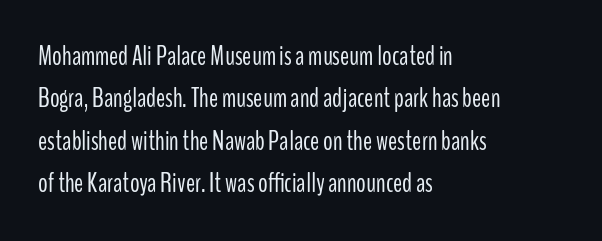
{"italic": "no", "bold": "no", "underline": "no", "align": "left", "line_spacing": "normal", "line_spacing_ratio": 1.57, "letter_spacing": "normal", "letter_spacing_em": 0.0, "glyph_px": 27}
